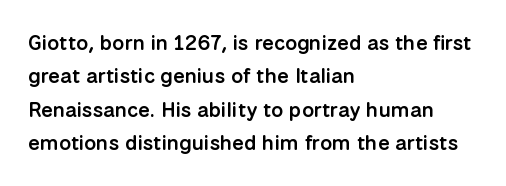
Typographic density is moderately raised because the face is semibold. Letter spacing: default. Vertically, the passage feels balanced, rows spaced as you'd expect. In terms of posture, this sample is upright. These lines stack with their left ends in a neat column.
